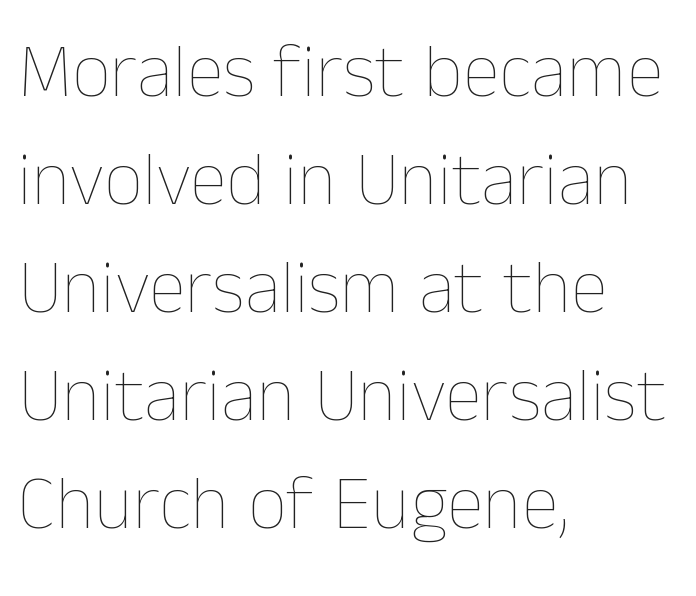
The glyphs are unaccompanied by any horizontal stroke below them. When letters stand straight like this, we call the style roman or upright. This rendering leaves character spacing at its baseline value. Weight class: somewhere from thin through regular. Layout note: lines flush left. These lines sit exactly where default settings would place them.
